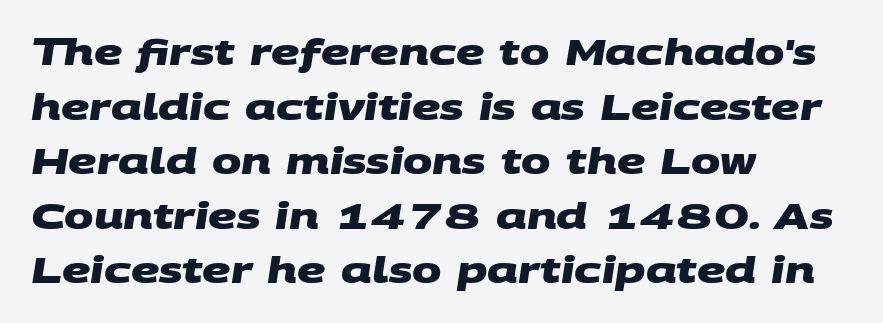
Alignment: flush left. The face used here has the dense, thick strokes of a bold. The rendering keeps characters at their native spacing. A clean baseline with only descenders dipping below it.
